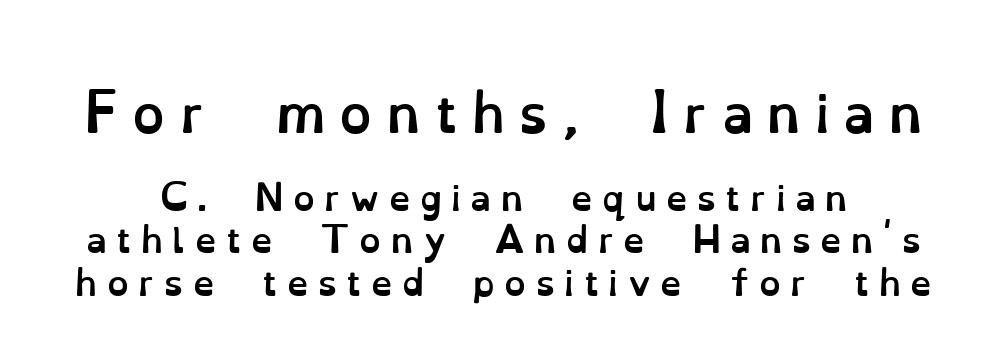
The image shows 51 px semibold type, upright; set normal line spacing (1.25x), unusually wide letter spacing (+0.28 em), not underlined; the first (top) block is 1.5x larger; low stroke contrast and a small x-height.
